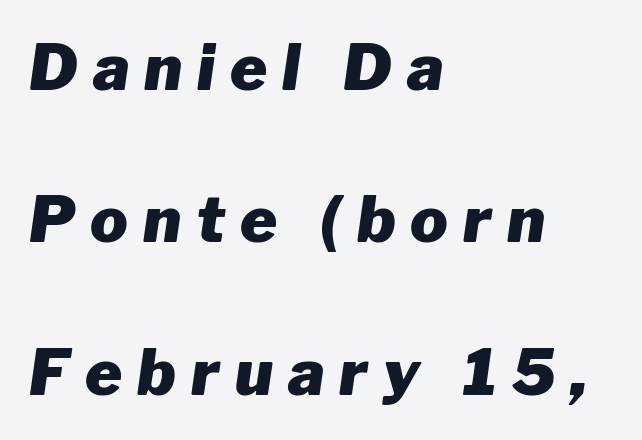
{"italic": "yes", "lean": "right", "slant_degrees": 8, "bold": "yes", "weight": "heavy", "width": "normal", "stroke_contrast": "low", "x_height": "medium", "monospaced": "no", "underline": "no", "align": "left", "line_spacing": "loose", "line_spacing_ratio": 2.42, "letter_spacing": "wide", "letter_spacing_em": 0.24, "glyph_px": 63}
